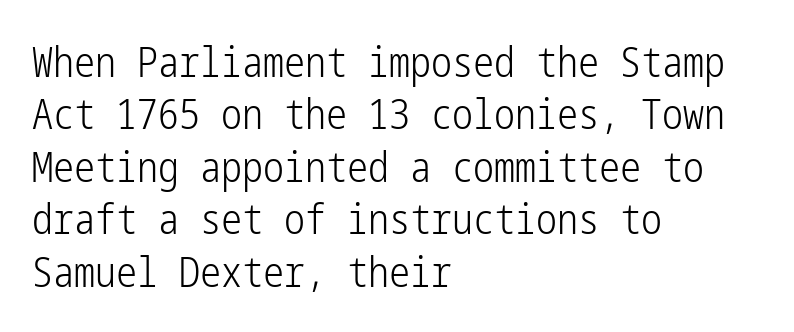
The image shows 42 px light, condensed sans-serif type, upright; set left-aligned, normal line spacing (1.25x), normal letter spacing, not underlined; low stroke contrast and a medium x-height.
